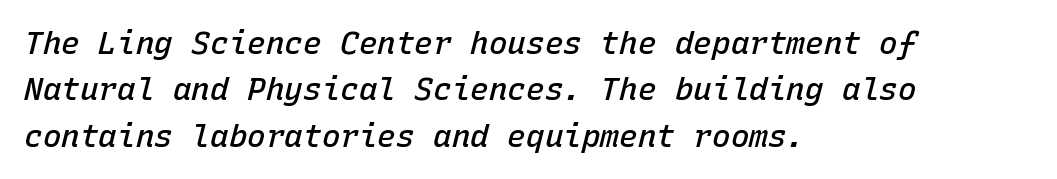
The image shows 31 px semibold type, italic (leaning right), monospaced; set left-aligned, normal line spacing (1.5x), normal letter spacing, not underlined; low stroke contrast and a medium x-height.
